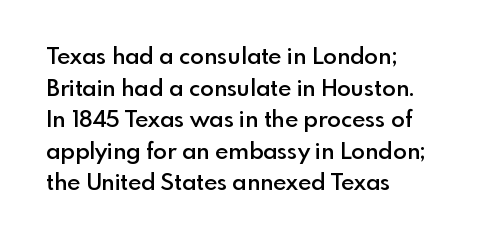
The image shows 23 px text type, upright; set left-aligned, normal line spacing (1.37x), normal letter spacing, not underlined.
